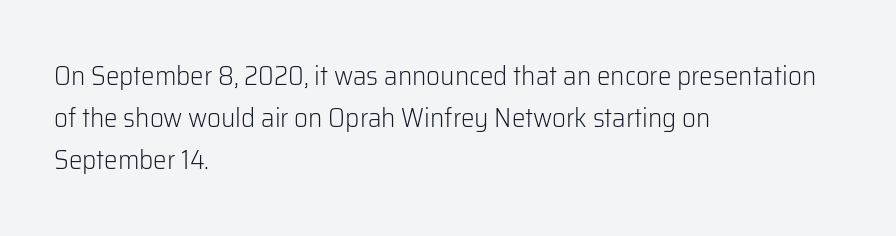
{"italic": "no", "bold": "no", "underline": "no", "align": "left", "line_spacing": "normal", "line_spacing_ratio": 1.56, "letter_spacing": "normal", "letter_spacing_em": 0.0, "glyph_px": 27}
